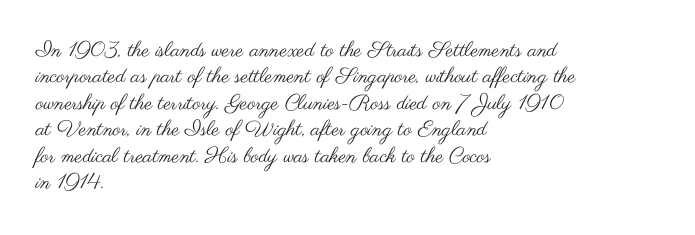
{"bold": "no", "underline": "no", "align": "left", "line_spacing": "normal", "line_spacing_ratio": 1.26, "letter_spacing": "normal", "letter_spacing_em": 0.0, "glyph_px": 21}
